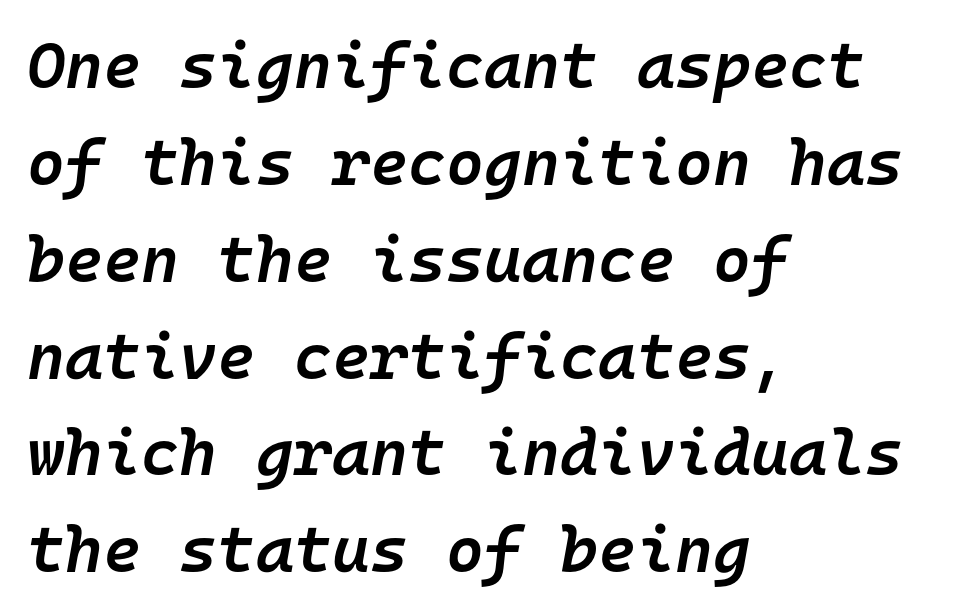
{"italic": "yes", "lean": "right", "slant_degrees": 10, "bold": "semi", "weight": "semibold", "width": "normal", "stroke_contrast": "low", "x_height": "medium", "monospaced": "yes", "underline": "no", "align": "left", "line_spacing": "normal", "line_spacing_ratio": 1.49, "letter_spacing": "normal", "letter_spacing_em": 0.0, "glyph_px": 65}
